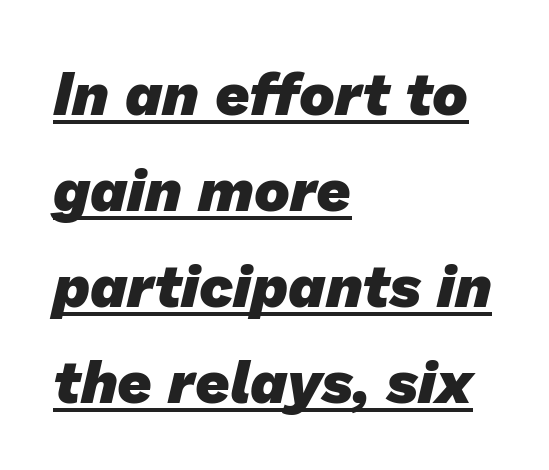
{"serif": "no", "bold": "yes", "weight": "heavy", "width": "normal", "stroke_contrast": "low", "x_height": "medium", "monospaced": "no", "underline": "yes", "align": "left", "line_spacing": "normal", "line_spacing_ratio": 1.6, "letter_spacing": "normal", "letter_spacing_em": 0.0, "glyph_px": 60}
